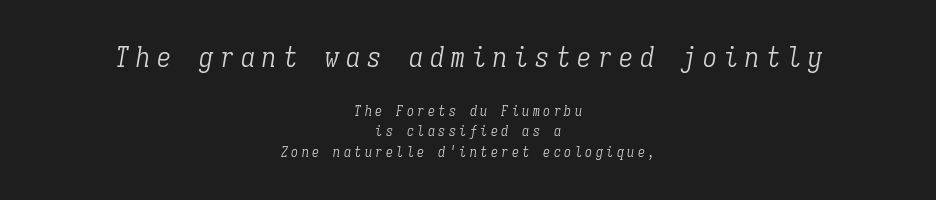
Q: Is the text bold? A: No.
Q: Is the text italic (slanted)? A: Yes, it leans right by about 9 degrees.
Q: Is the typeface a serif or a sans-serif typeface? A: Serif.
Q: Is the text underlined? A: No.
Q: How is the paragraph aligned? A: Centered.
Q: Is the spacing between letters normal or unusually wide? A: Unusually wide.
Q: Is the spacing between lines tight, normal or loose? A: Normal.
Q: Which block of text is set in a larger size, the first (top) or the second (bottom)? A: The first (top) one.
Q: Width (condensed, normal, or wide)? A: Condensed.
Q: Stroke contrast? A: Low.
Q: x-height? A: Medium.
Q: Monospaced? A: Yes.
